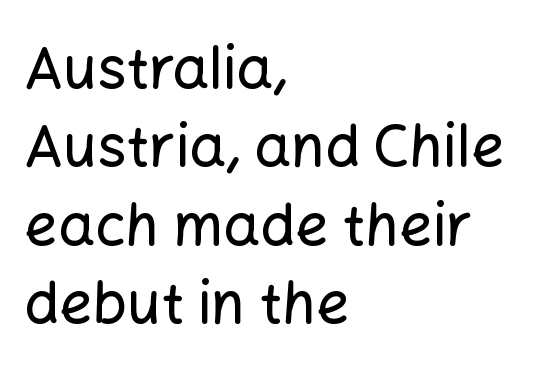
Q: Is the text italic (slanted)? A: No, it is upright.
Q: Is the typeface a serif or a sans-serif typeface? A: Sans-serif.
Q: Is the text underlined? A: No.
Q: How is the paragraph aligned? A: Left-aligned.
Q: Is the spacing between letters normal or unusually wide? A: Normal.
Q: Is the spacing between lines tight, normal or loose? A: Normal.
Q: Width (condensed, normal, or wide)? A: Normal.
Q: Stroke contrast? A: Low.
Q: x-height? A: Medium.
Q: Monospaced? A: No.
